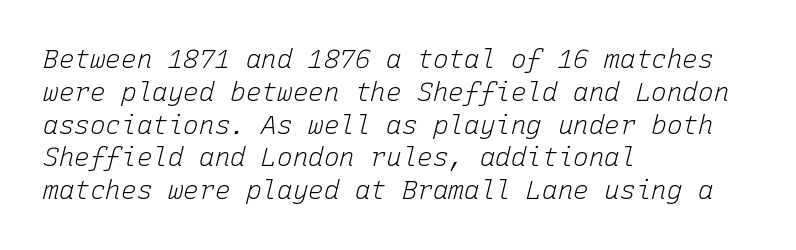
The image shows 26 px text type, italic (leaning right); set left-aligned, normal line spacing (1.26x), normal letter spacing, not underlined.
